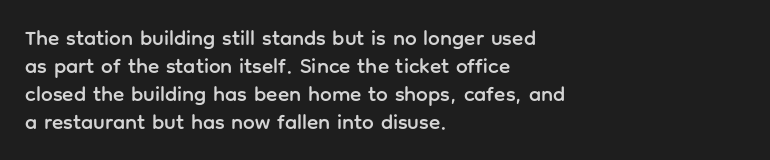
{"italic": "no", "underline": "no", "align": "left", "line_spacing": "normal", "line_spacing_ratio": 1.34, "letter_spacing": "normal", "letter_spacing_em": 0.0, "glyph_px": 21}
